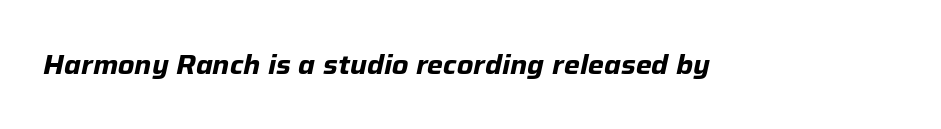
Bold? Absolutely — the strokes are thick and heavy. Rule under the text: the space is simply empty. Students, note that the glyphs here touch the page at normal intervals. You can tell it's italic because the verticals aren't actually vertical.
